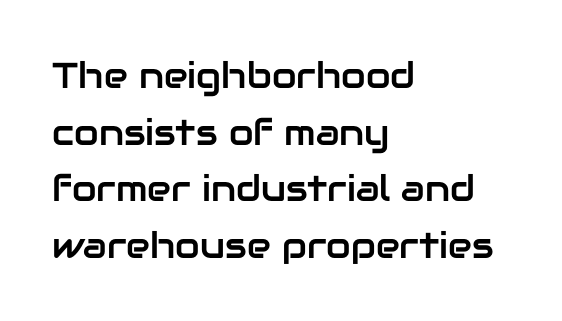
Q: Is the text italic (slanted)? A: No, it is upright.
Q: Is the typeface a serif or a sans-serif typeface? A: Sans-serif.
Q: Is the text underlined? A: No.
Q: How is the paragraph aligned? A: Left-aligned.
Q: Is the spacing between letters normal or unusually wide? A: Normal.
Q: Is the spacing between lines tight, normal or loose? A: Normal.
Q: Width (condensed, normal, or wide)? A: Normal.
Q: Stroke contrast? A: Low.
Q: x-height? A: Medium.
Q: Monospaced? A: No.
